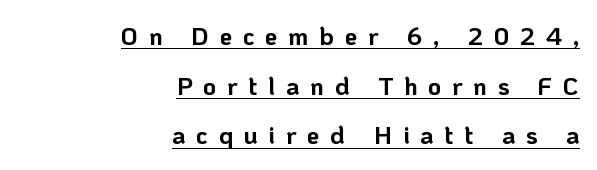
The image shows 25 px bold type, upright; set right-aligned, loose line spacing (1.99x), unusually wide letter spacing (+0.43 em), underlined.
